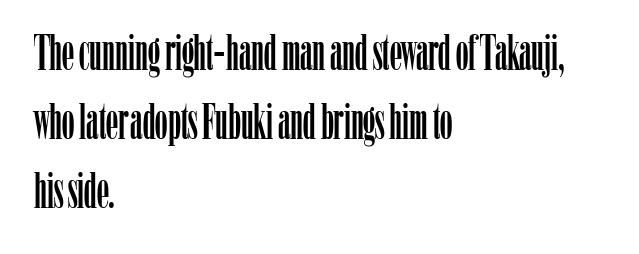
Q: Is the text italic (slanted)? A: No, it is upright.
Q: Is the typeface a serif or a sans-serif typeface? A: Serif.
Q: Is the text underlined? A: No.
Q: How is the paragraph aligned? A: Left-aligned.
Q: Is the spacing between letters normal or unusually wide? A: Normal.
Q: Is the spacing between lines tight, normal or loose? A: Normal.
Q: Width (condensed, normal, or wide)? A: Condensed.
Q: Stroke contrast? A: Low.
Q: x-height? A: Medium.
Q: Monospaced? A: No.
